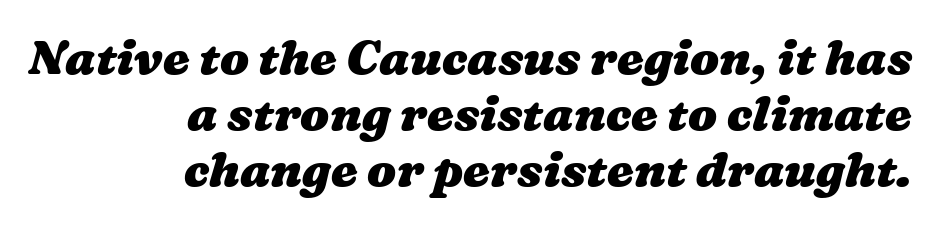
Q: Is the text bold? A: Yes.
Q: Is the text underlined? A: No.
Q: How is the paragraph aligned? A: Right-aligned.
Q: Is the spacing between letters normal or unusually wide? A: Normal.
Q: Width (condensed, normal, or wide)? A: Wide.
Q: Stroke contrast? A: Medium.
Q: x-height? A: Medium.
Q: Monospaced? A: No.
